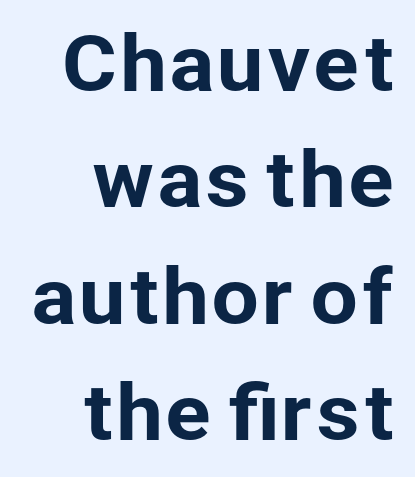
The image shows 76 px sans-serif type, upright; set right-aligned, normal line spacing (1.53x), normal letter spacing, not underlined; low stroke contrast and a medium x-height.
